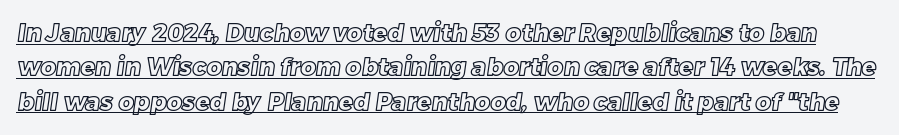
Q: Is the text underlined? A: Yes.
Q: Is the spacing between letters normal or unusually wide? A: Normal.
Q: Is the spacing between lines tight, normal or loose? A: Normal.
